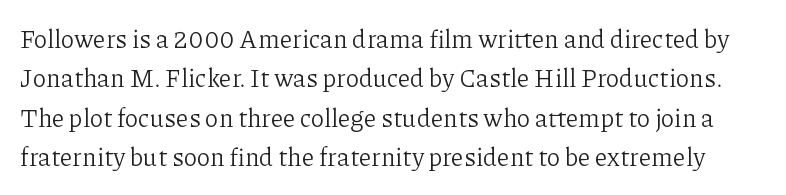
Observe the ordinary spacing: letters are neighbours, not strangers. Unlike italic type, these characters show no tilt at all. Words float on clear page, feet unadorned. Regular leading. Weight: regular or lighter.
